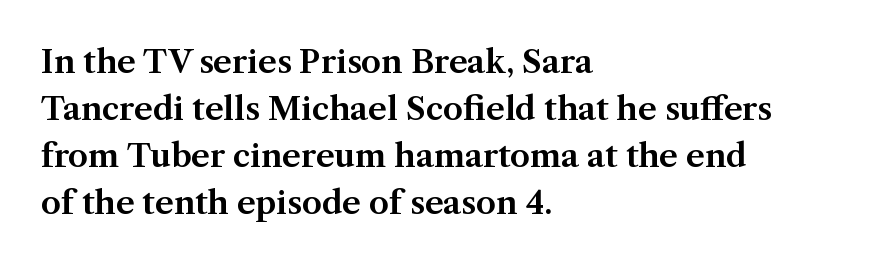
{"serif": "yes", "italic": "no", "width": "normal", "stroke_contrast": "medium", "x_height": "medium", "monospaced": "no", "underline": "no", "align": "left", "line_spacing": "normal", "line_spacing_ratio": 1.47, "letter_spacing": "normal", "letter_spacing_em": 0.0, "glyph_px": 32}
